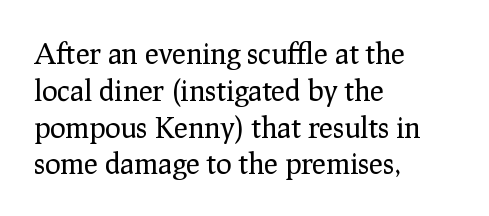
The image shows 29 px regular-weight serif type, upright; set left-aligned, normal line spacing (1.27x), normal letter spacing, not underlined; low stroke contrast and a medium x-height.
